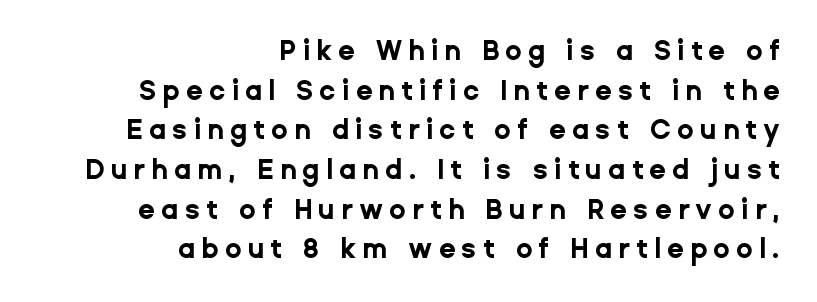
The sample has been set heavy, in full bold. The zone under the glyphs is completely vacant. Does the copy run flush right? Yes — the right margin is perfectly even. Quick note: interline space is typical.
